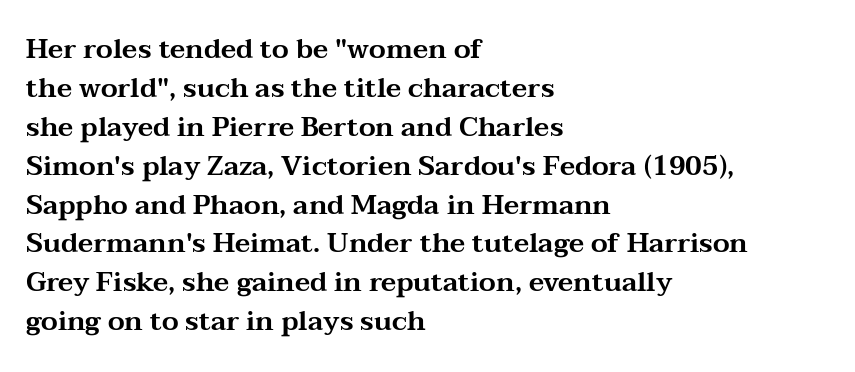
This block has exactly the height ordinary leading produces. The specimen reads as upright at a glance. Letters rest on an invisible, unmarked baseline. Compared with typical body copy, the letter spacing here is the same.
